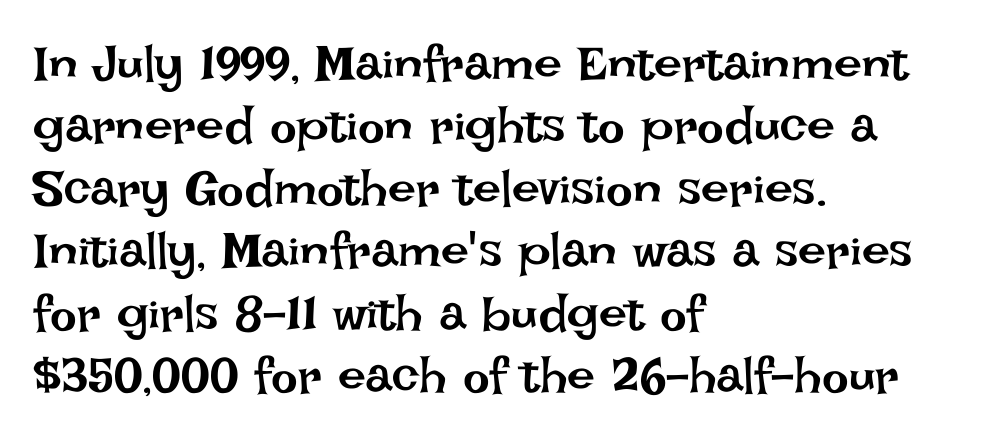
Leading matches the norm, producing a regular column. The letters stand upright; this is a roman face. The characters are drawn with everyday or finer stroke widths. No word sits above an underline.
